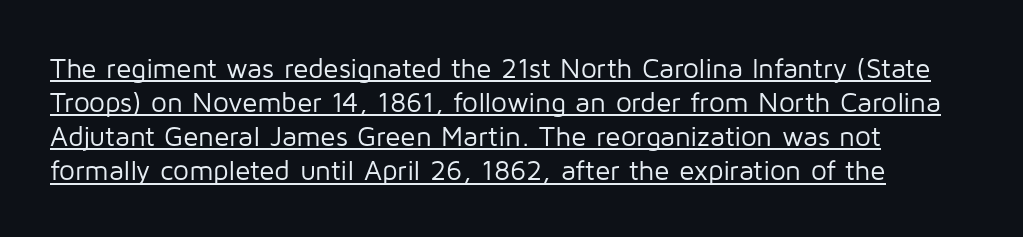
The image shows 28 px regular-weight sans-serif type, upright; set left-aligned, line spacing 1.22x, normal letter spacing, underlined; low stroke contrast and a medium x-height.
